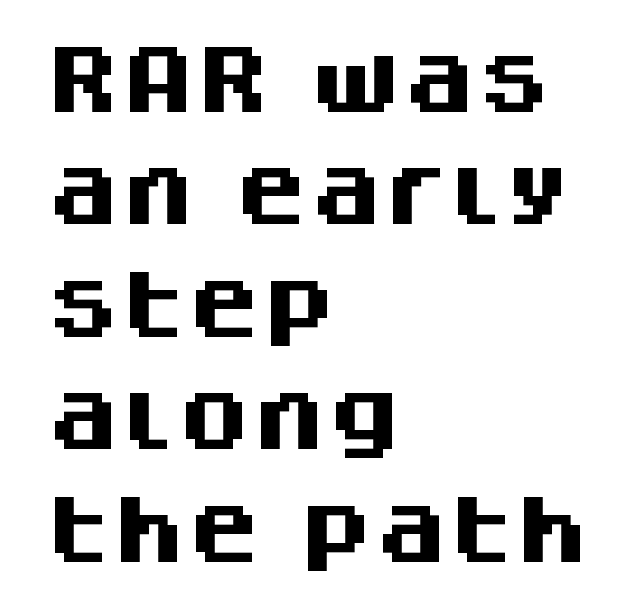
The image shows 75 px heavy sans-serif type, upright; set left-aligned, normal line spacing (1.5x), normal letter spacing, not underlined; medium stroke contrast and a large x-height.
